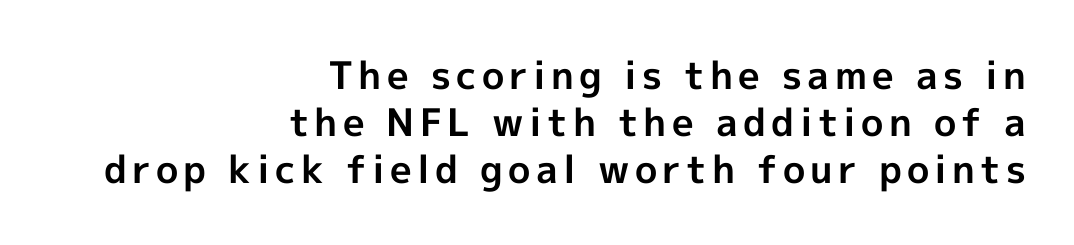
The type sits square on the baseline with zero lean. Does the type have serifs? No, each stem ends abruptly. Only glyphs here, with clear space below each row. A student would call this right alignment; a typographer would say flush right, rag left. These lines carry a lot of weight — the face is fully bold.
